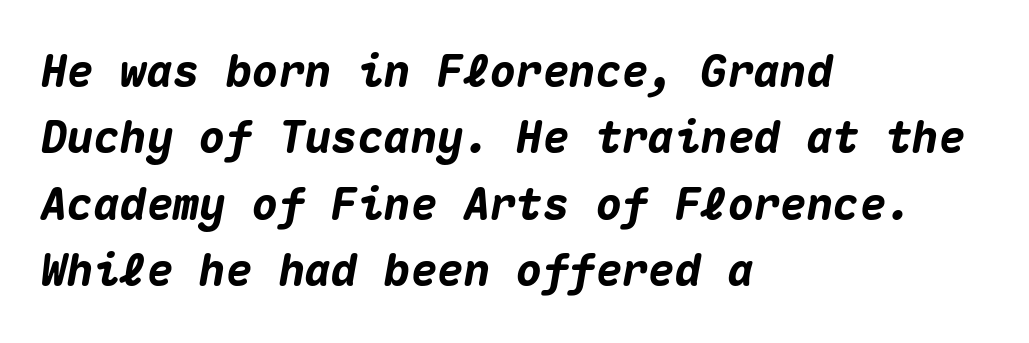
The image shows 44 px heavy type, italic (leaning right), monospaced; set left-aligned, normal line spacing (1.51x), normal letter spacing, not underlined; medium stroke contrast and a medium x-height.
